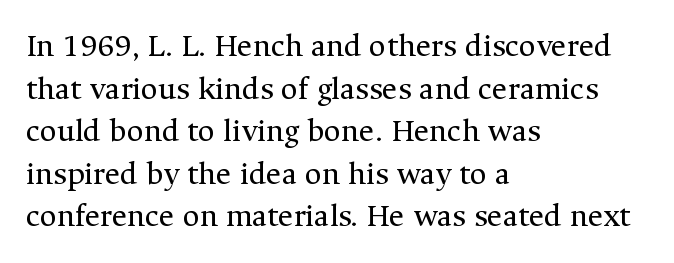
No heavy texture on the line: the type isn't bold. The compositor pushed each line to the left boundary. Does the lettering tilt? It doesn't — this is upright. Unmarked baselines from the first word to the last. There is no visible air inserted between adjacent glyphs.
